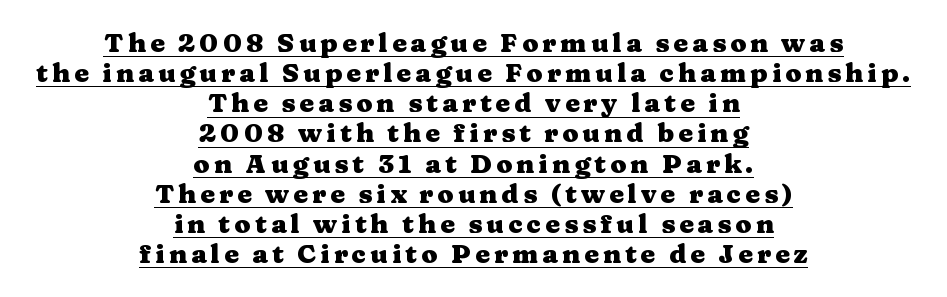
Caption: multi-line text, centered on the measure. The letters stand straight up with perfectly vertical stems. The face used here appears with an underline applied. Set as a true bold cut, around the 700 mark.
